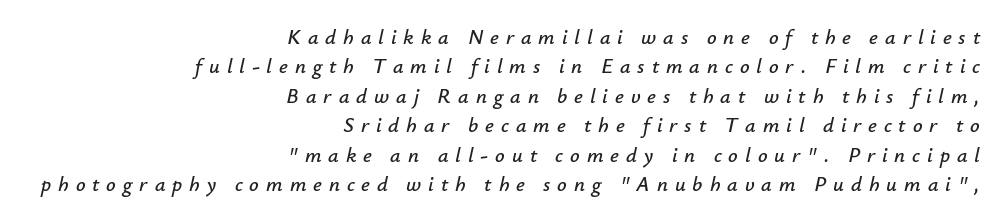
{"italic": "yes", "lean": "right", "slant_degrees": 12, "underline": "no", "align": "right", "line_spacing": "normal", "line_spacing_ratio": 1.4, "letter_spacing": "wide", "letter_spacing_em": 0.33, "glyph_px": 21}
